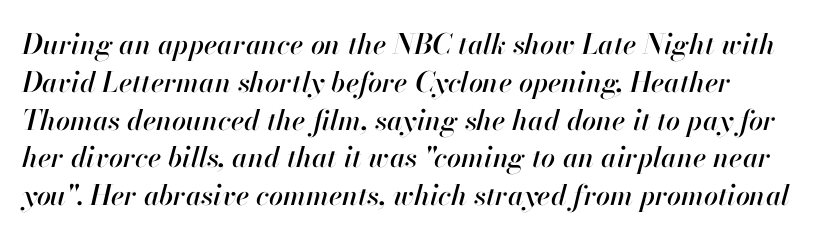
Q: Is the text italic (slanted)? A: Yes, it leans right by about 13 degrees.
Q: Is the text underlined? A: No.
Q: How is the paragraph aligned? A: Left-aligned.
Q: Is the spacing between letters normal or unusually wide? A: Normal.
Q: Is the spacing between lines tight, normal or loose? A: Normal.
Q: Width (condensed, normal, or wide)? A: Normal.
Q: Stroke contrast? A: High.
Q: x-height? A: Small.
Q: Monospaced? A: No.
